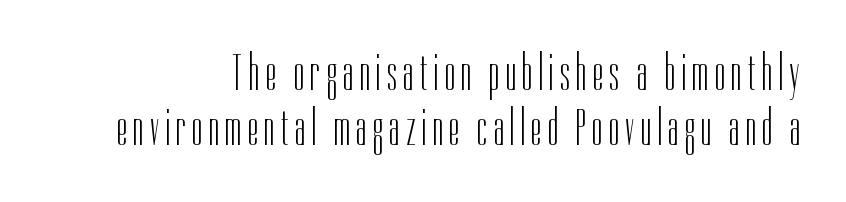
{"serif": "no", "italic": "no", "bold": "no", "weight": "light", "width": "condensed", "stroke_contrast": "low", "x_height": "medium", "monospaced": "no", "underline": "no", "line_spacing": "tight", "line_spacing_ratio": 1.07, "glyph_px": 51}
